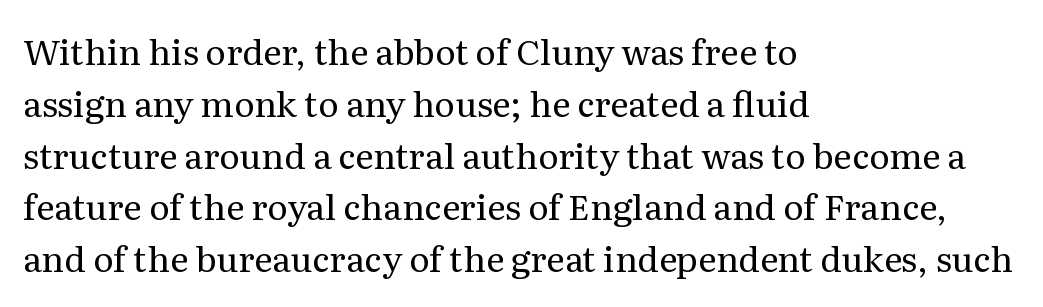
No word sits above an underline. Spacing verdict: proportional, widths tailored to each character. Observe the ordinary spacing: letters are neighbours, not strangers. The lines sit at an ordinary, default distance from one another. Weight: not bold — regular or lighter.
